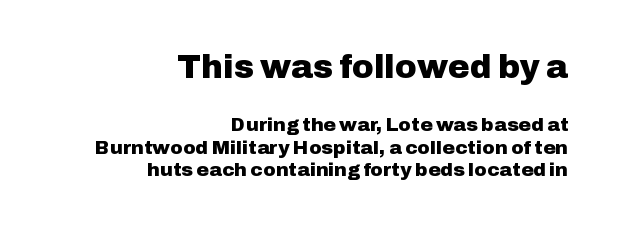
{"serif": "no", "italic": "no", "bold": "yes", "weight": "heavy", "width": "normal", "stroke_contrast": "low", "x_height": "medium", "monospaced": "no", "underline": "no", "align": "right", "line_spacing_ratio": 1.18, "letter_spacing": "normal", "letter_spacing_em": 0.0, "larger_block": "first", "size_ratio": 1.74, "glyph_px": 33}
